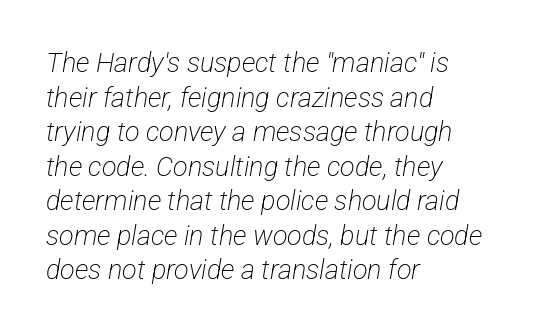
Q: Is the text bold? A: No.
Q: Is the text underlined? A: No.
Q: How is the paragraph aligned? A: Left-aligned.
Q: Is the spacing between letters normal or unusually wide? A: Normal.
Q: Is the spacing between lines tight, normal or loose? A: Normal.
